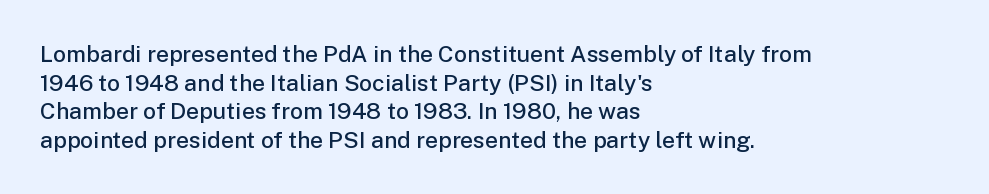
The image shows 23 px text type, upright; set left-aligned, line spacing 1.24x, normal letter spacing, not underlined.
